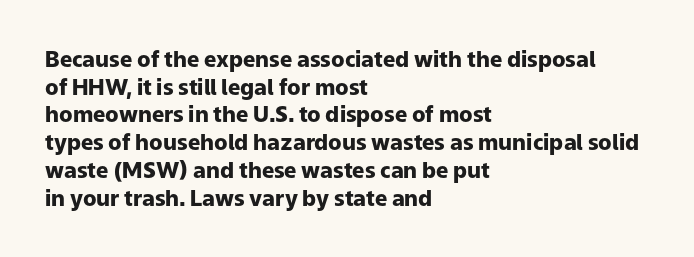
These words are printed bold, with thick strokes throughout. The string is rendered with underlining switched off. What's the leading like? Ordinary, nothing unusual. Tracking value appears to be zero — textbook default spacing. This rendering uses left alignment, leaving the right contour irregular. Every stem runs plumb, perpendicular to the baseline.
